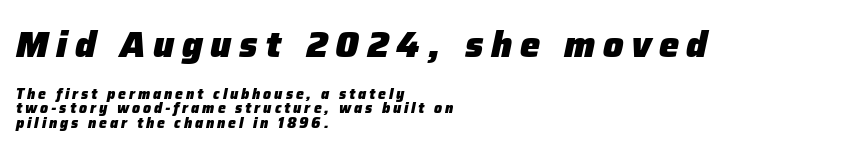
Alignment: flush left. Slanted lettering throughout. The face used here is rendered with a markedly widened letterfit. Bare-footed words on every line. Between these two stacked blocks, the higher one wins on size.
